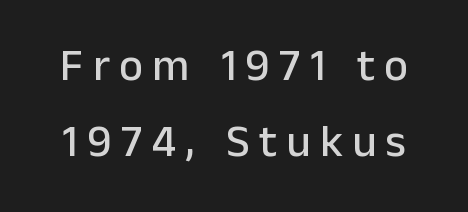
Q: Is the text italic (slanted)? A: No, it is upright.
Q: Is the typeface a serif or a sans-serif typeface? A: Sans-serif.
Q: Is the text underlined? A: No.
Q: Is the spacing between letters normal or unusually wide? A: Unusually wide.
Q: Is the spacing between lines tight, normal or loose? A: Normal.
Q: Width (condensed, normal, or wide)? A: Normal.
Q: Stroke contrast? A: Low.
Q: x-height? A: Medium.
Q: Monospaced? A: No.
